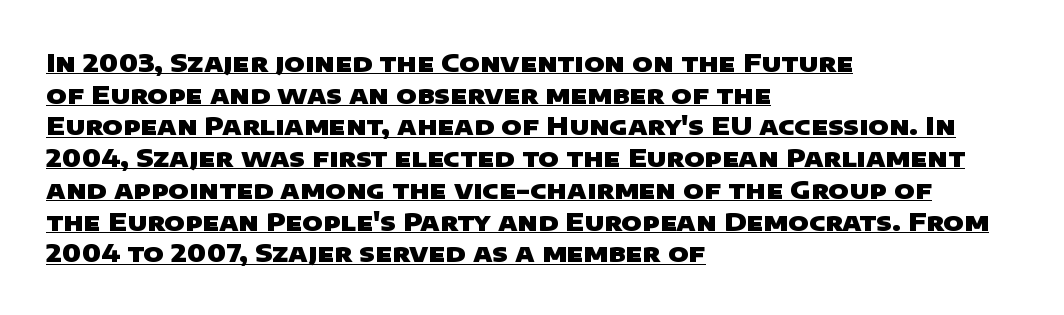
Q: Is the text bold? A: Yes.
Q: Is the text underlined? A: Yes.
Q: How is the paragraph aligned? A: Left-aligned.
Q: Is the spacing between letters normal or unusually wide? A: Normal.
Q: Is the spacing between lines tight, normal or loose? A: Normal.
